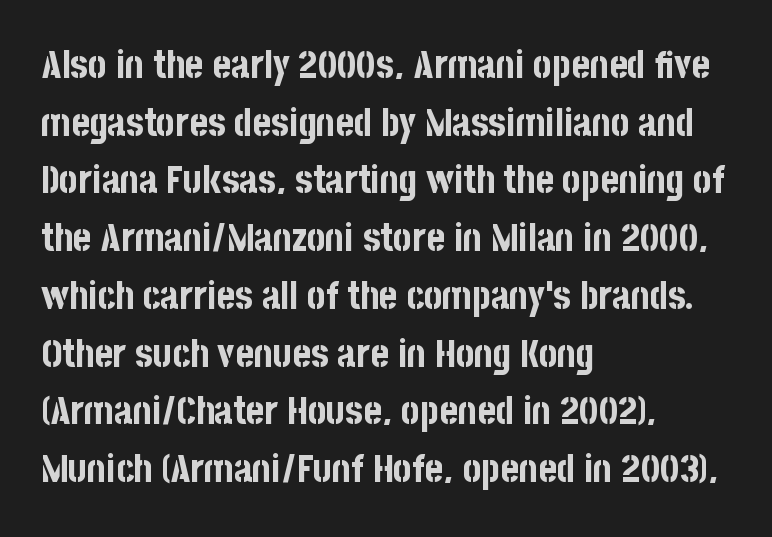
{"serif": "no", "italic": "no", "bold": "yes", "weight": "bold", "width": "condensed", "stroke_contrast": "low", "x_height": "large", "monospaced": "no", "underline": "no", "align": "left", "line_spacing": "normal", "line_spacing_ratio": 1.48, "letter_spacing": "normal", "letter_spacing_em": 0.0, "glyph_px": 39}
